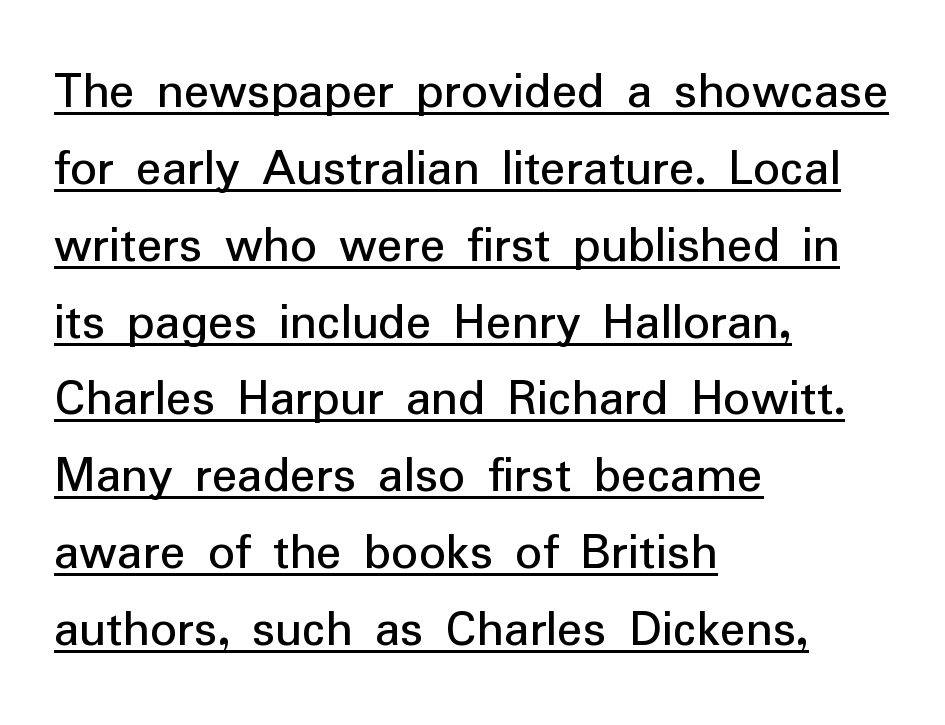
{"serif": "no", "italic": "no", "width": "normal", "stroke_contrast": "low", "x_height": "medium", "monospaced": "no", "underline": "yes", "align": "left", "line_spacing": "normal", "line_spacing_ratio": 1.45, "letter_spacing": "normal", "letter_spacing_em": 0.0, "glyph_px": 53}
